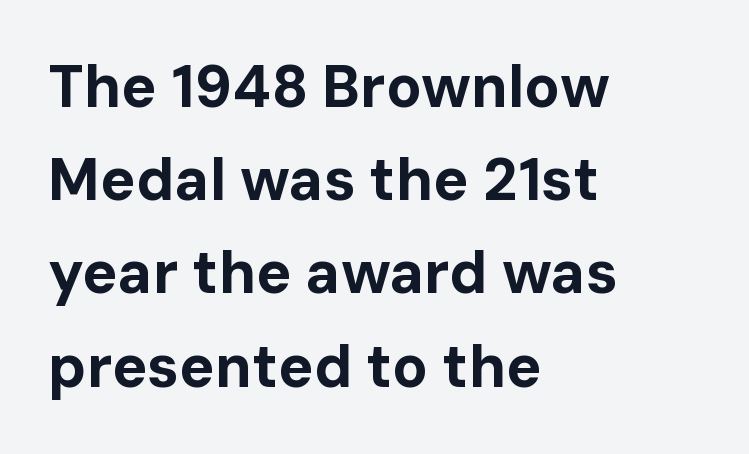
{"serif": "no", "italic": "no", "bold": "yes", "weight": "bold", "width": "normal", "stroke_contrast": "low", "x_height": "medium", "monospaced": "no", "underline": "no", "align": "left", "line_spacing": "normal", "line_spacing_ratio": 1.58, "letter_spacing": "normal", "letter_spacing_em": 0.0, "glyph_px": 59}
